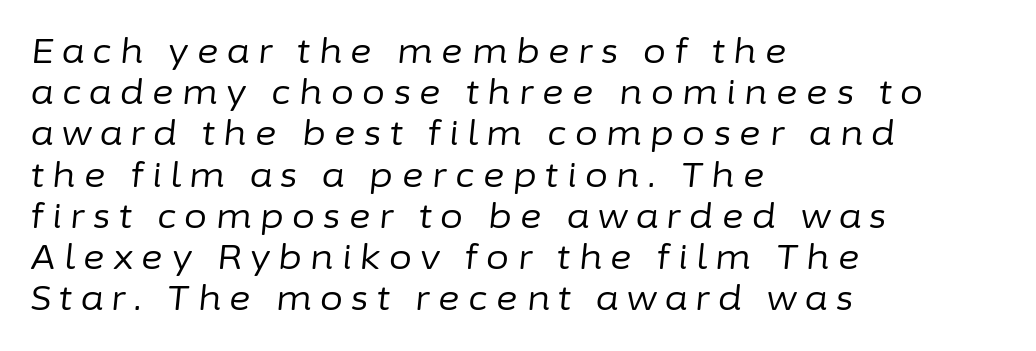
Observe the lean: these are italic letterforms. A typesetter would call this heavily tracked-out type. The setting favours the left margin, as ordinary paragraphs usually do. The space beneath each line is pristine and unruled. This sample has the flowing, uneven cadence of proportional lettering. The designer left line spacing at the default.
